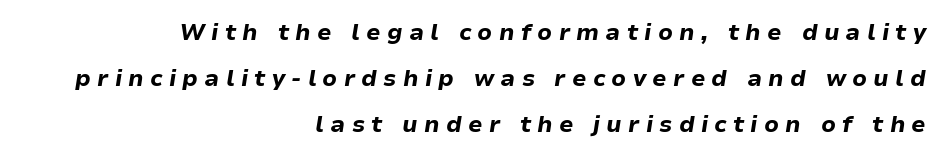
Pretty heavy lettering here — definitely bold. Loosely led — the rows are spread out. The passage is arranged like a letterhead date or caption credit — flush right. The glyphs are unaccompanied by any horizontal stroke below them. Is the type slanted? Yes — the strokes lean at a clear angle. Characters follow at a spacing far wider than the type designer built in.
